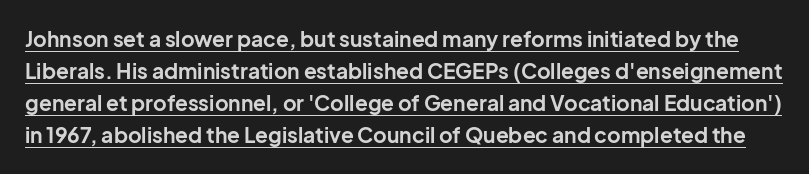
Every stem runs plumb, perpendicular to the baseline. The face used here appears with an underline applied. How would I describe the line gaps? Plain and ordinary. Summary of weight: heavy, a full bold. Tracking value appears to be zero — textbook default spacing.
